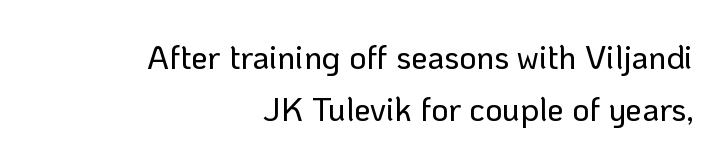
The image shows 33 px sans-serif type, upright; set right-aligned, normal line spacing (1.59x), normal letter spacing, not underlined; low stroke contrast and a medium x-height.
